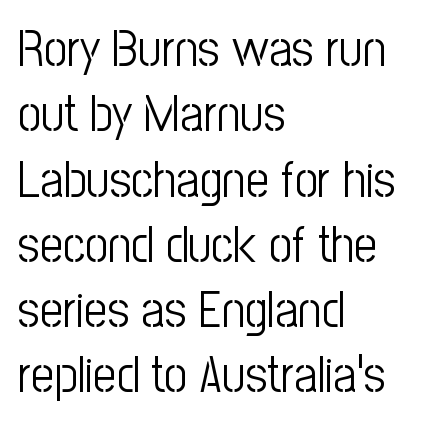
Q: Is the text bold? A: No.
Q: Is the text italic (slanted)? A: No, it is upright.
Q: Is the typeface a serif or a sans-serif typeface? A: Sans-serif.
Q: Is the text underlined? A: No.
Q: How is the paragraph aligned? A: Left-aligned.
Q: Is the spacing between letters normal or unusually wide? A: Normal.
Q: Is the spacing between lines tight, normal or loose? A: Normal.
Q: Width (condensed, normal, or wide)? A: Condensed.
Q: Stroke contrast? A: Low.
Q: x-height? A: Medium.
Q: Monospaced? A: No.
